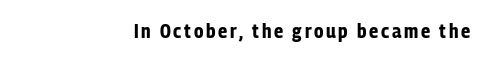
Q: Is the text bold? A: Yes.
Q: Is the text italic (slanted)? A: No, it is upright.
Q: Is the text underlined? A: No.
Q: How is the paragraph aligned? A: Right-aligned.
